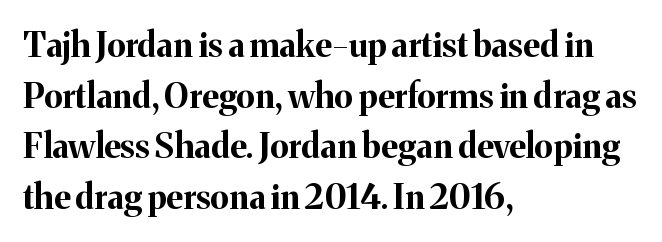
A student would call this left alignment; a typographer would say flush left, rag right. The glyphs in this specimen are seriffed. A typesetter would call this proportional, since set widths differ per character. Does the lettering tilt? It doesn't — this is upright. These lines sit exactly where default settings would place them. Thick stems and heavy bowls — unmistakably bold.
